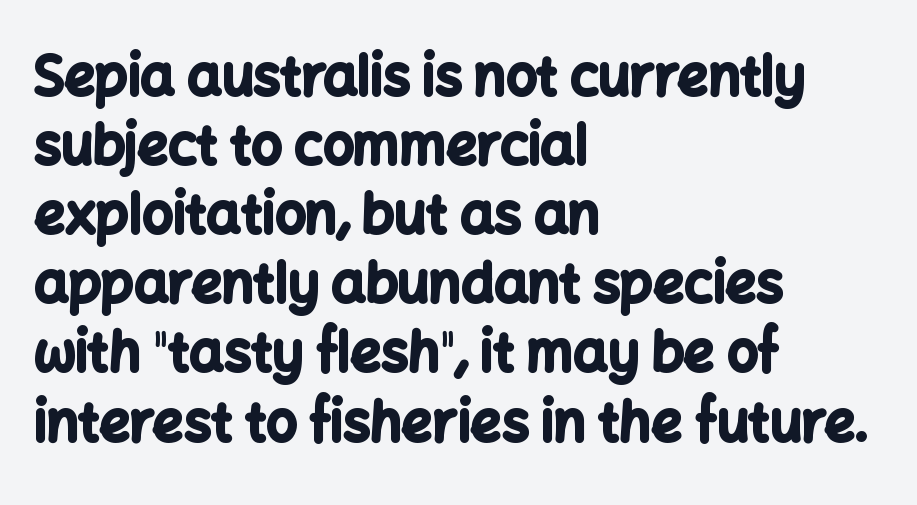
Q: Is the text bold? A: Yes.
Q: Is the text italic (slanted)? A: No, it is upright.
Q: Is the typeface a serif or a sans-serif typeface? A: Sans-serif.
Q: Is the text underlined? A: No.
Q: How is the paragraph aligned? A: Left-aligned.
Q: Is the spacing between letters normal or unusually wide? A: Normal.
Q: Is the spacing between lines tight, normal or loose? A: Normal.
Q: Width (condensed, normal, or wide)? A: Normal.
Q: Stroke contrast? A: Low.
Q: x-height? A: Medium.
Q: Monospaced? A: No.
